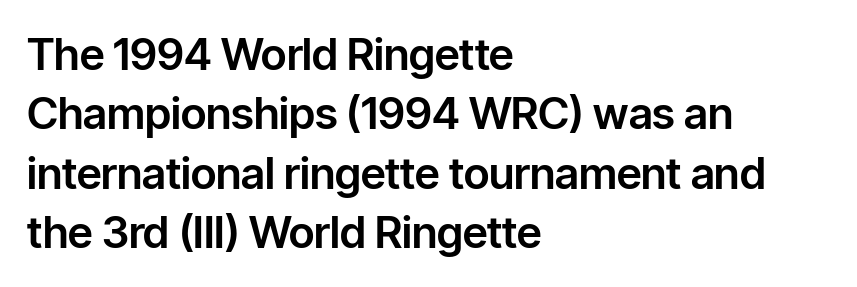
{"serif": "no", "italic": "no", "width": "normal", "stroke_contrast": "low", "x_height": "medium", "monospaced": "no", "underline": "no", "align": "left", "line_spacing": "normal", "line_spacing_ratio": 1.35, "letter_spacing": "normal", "letter_spacing_em": 0.0, "glyph_px": 44}
